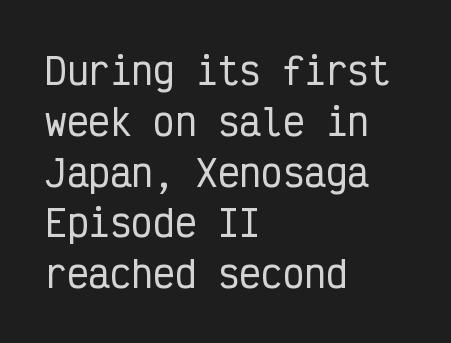
Q: Is the text italic (slanted)? A: No, it is upright.
Q: Is the typeface a serif or a sans-serif typeface? A: Sans-serif.
Q: Is the text underlined? A: No.
Q: How is the paragraph aligned? A: Left-aligned.
Q: Is the spacing between letters normal or unusually wide? A: Normal.
Q: Is the spacing between lines tight, normal or loose? A: Normal.
Q: Width (condensed, normal, or wide)? A: Condensed.
Q: Stroke contrast? A: Low.
Q: x-height? A: Medium.
Q: Monospaced? A: Yes.
